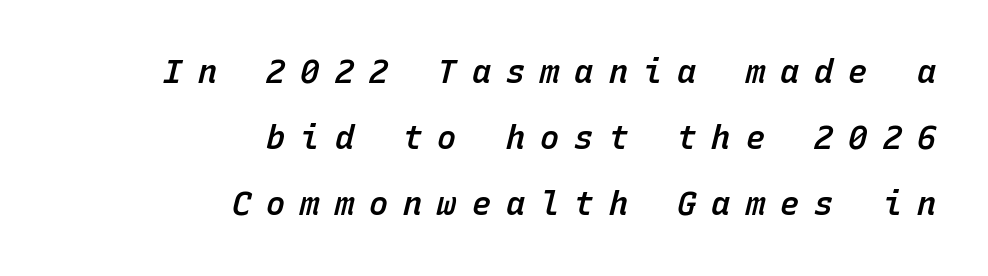
The image shows 32 px semibold type, italic (leaning right), monospaced; set right-aligned, loose line spacing (2.07x), unusually wide letter spacing (+0.47 em), not underlined; low stroke contrast and a medium x-height.
